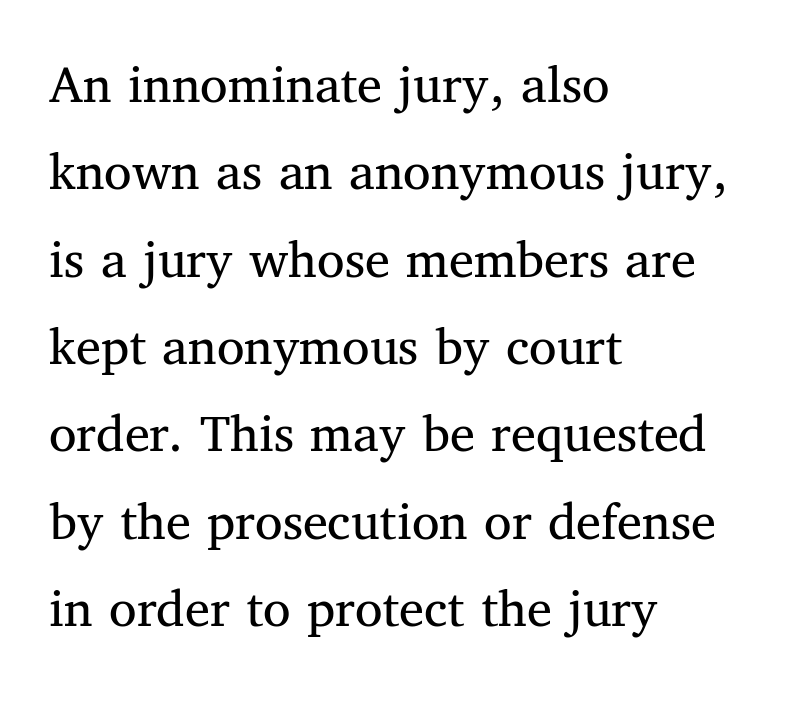
Looks like regular typesetting: each glyph gets only the width it needs. This sample uses an upright cut, with every glyph sitting square on the baseline. Compared with typical paragraphs, the rows here are spaced about the same. Descender tails drop into unmarked territory. The ragged edge is on the right, which tells us the setting is flush left.
